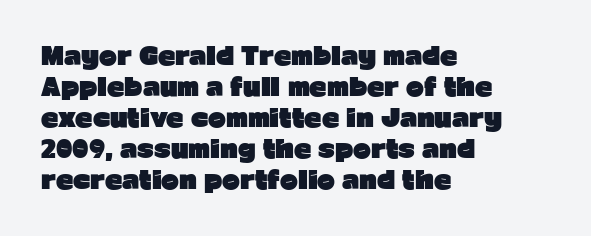
Q: Is the text bold? A: Yes.
Q: Is the text italic (slanted)? A: No, it is upright.
Q: Is the text underlined? A: No.
Q: How is the paragraph aligned? A: Left-aligned.
Q: Is the spacing between letters normal or unusually wide? A: Normal.
Q: Is the spacing between lines tight, normal or loose? A: Normal.
